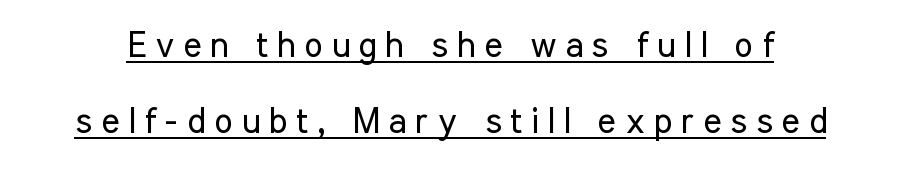
The image shows 35 px regular-weight, condensed sans-serif type, upright; set loose line spacing (2.17x), unusually wide letter spacing (+0.25 em), underlined; low stroke contrast and a medium x-height.
